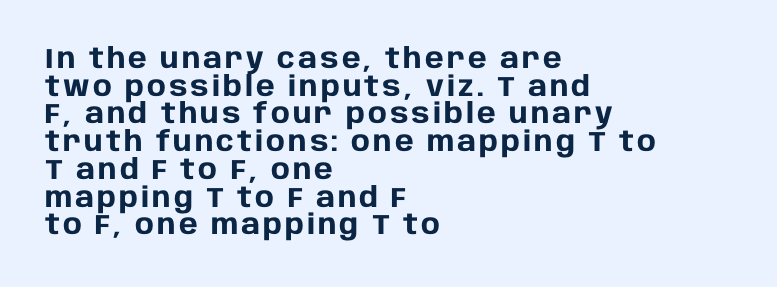
This rendering features lettering with no underline. The typesetting leans heavy: a genuine bold. The lines are packed closely together with very little leading. The passage shown is typed in a proportional face where columns would drift.
